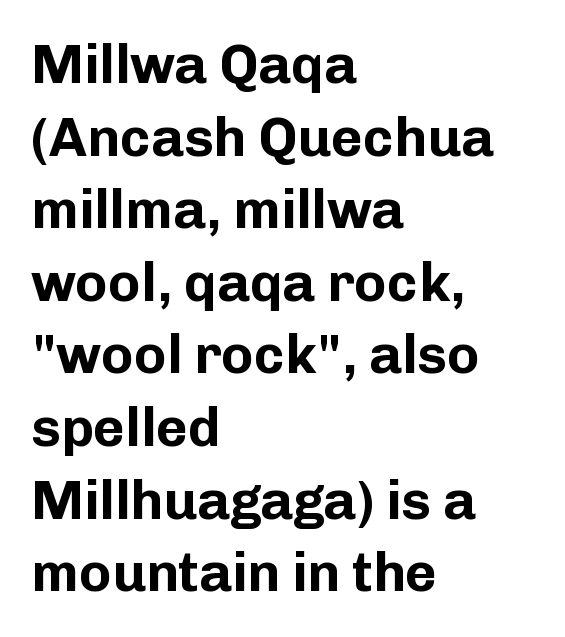
The image shows 55 px bold sans-serif type, upright; set left-aligned, normal line spacing (1.32x), normal letter spacing, not underlined; low stroke contrast and a medium x-height.
